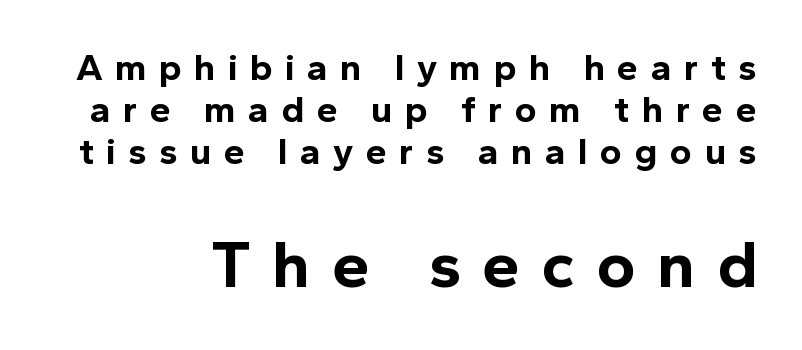
{"serif": "no", "italic": "no", "bold": "yes", "weight": "bold", "width": "normal", "x_height": "medium", "monospaced": "no", "underline": "no", "line_spacing": "tight", "line_spacing_ratio": 1.11, "letter_spacing": "wide", "letter_spacing_em": 0.32, "larger_block": "second", "size_ratio": 1.76, "glyph_px": 67}
